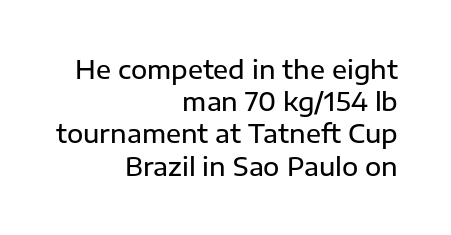
Every letter is mildly thick-stroked: semibold rather than bold. The letterforms sit shoulder to shoulder at normal distance. A student would call this right alignment; a typographer would say flush right, rag left. The passage shown is not underscored anywhere.
